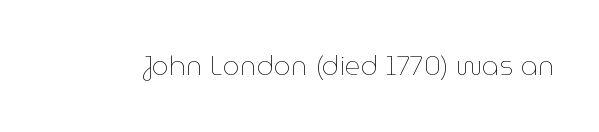
Q: Is the text bold? A: No.
Q: Is the text italic (slanted)? A: No, it is upright.
Q: Is the text underlined? A: No.
Q: Is the spacing between letters normal or unusually wide? A: Normal.
